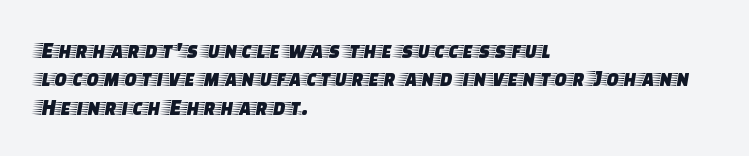
One-word summary of the alignment: left. These lines keep a tight, regular rhythm from letter to letter. Letters rest on an invisible, unmarked baseline.
